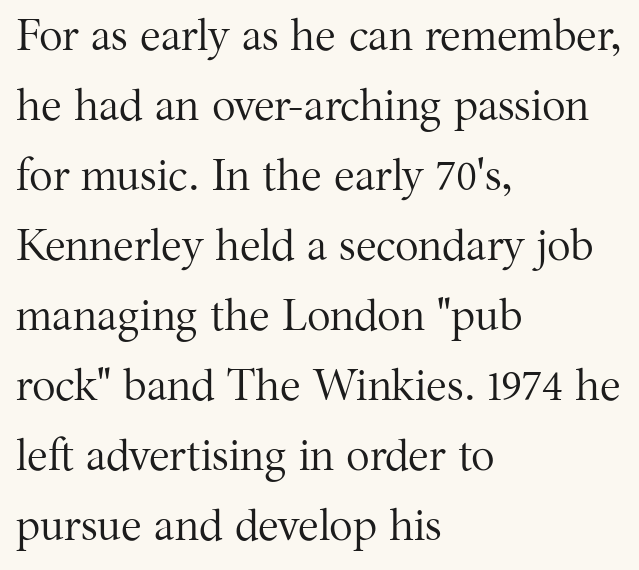
The image shows 44 px regular-weight serif type, upright; set left-aligned, normal line spacing (1.59x), normal letter spacing, not underlined; medium stroke contrast and a medium x-height.
